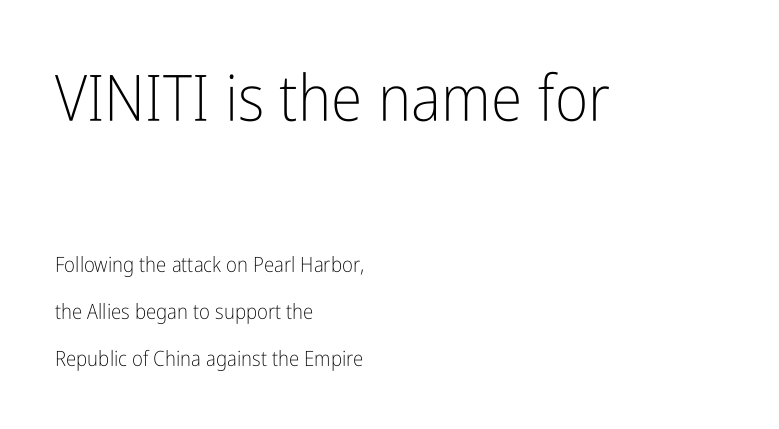
{"serif": "no", "italic": "no", "bold": "no", "weight": "light", "width": "condensed", "stroke_contrast": "low", "x_height": "medium", "monospaced": "no", "underline": "no", "align": "left", "line_spacing": "loose", "line_spacing_ratio": 2.24, "letter_spacing": "normal", "letter_spacing_em": 0.0, "larger_block": "first", "size_ratio": 3.05, "glyph_px": 64}
